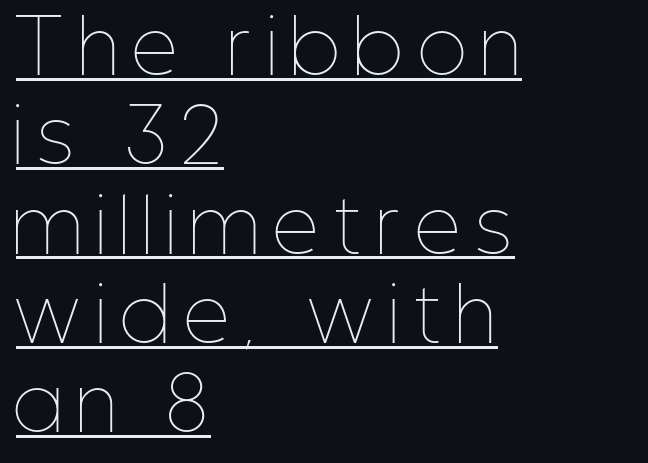
Q: Is the text bold? A: No.
Q: Is the text italic (slanted)? A: No, it is upright.
Q: Is the text underlined? A: Yes.
Q: How is the paragraph aligned? A: Left-aligned.
Q: Is the spacing between letters normal or unusually wide? A: Unusually wide.
Q: Width (condensed, normal, or wide)? A: Condensed.
Q: Stroke contrast? A: Low.
Q: x-height? A: Medium.
Q: Monospaced? A: No.
